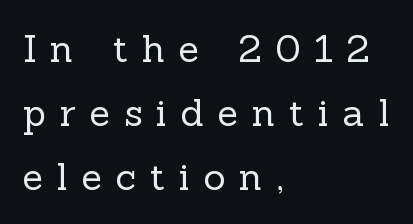
Is this a fixed-width face? No — the glyphs have proportional, varying widths. Reading down the block, your eye returns to a fixed left position each line. Horizontal bands of white between lines are of average thickness. Letters have the restrained weight of plain body copy at most. These lines were composed using upright roman letters.
